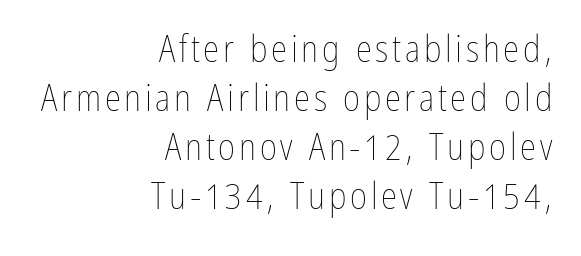
The image shows 37 px thin, condensed type, upright; set right-aligned, normal line spacing (1.32x), not underlined; low stroke contrast and a medium x-height.
